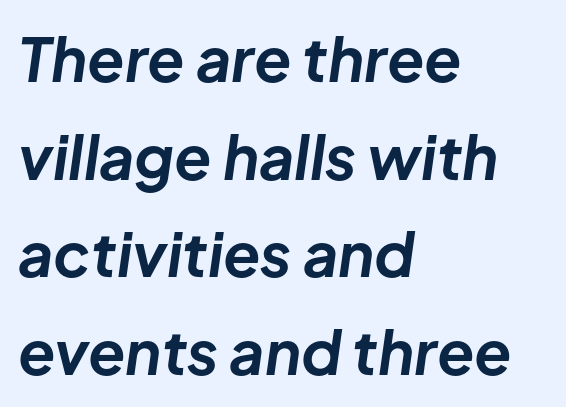
Thick stems and heavy bowls — unmistakably bold. Nobody touched the tracking dial on this one. Visually the block forms a straight wall on the left and a jagged coastline on the right. If you measured baseline to baseline, you'd find a middling distance. A typesetter would call this proportional, since set widths differ per character.
